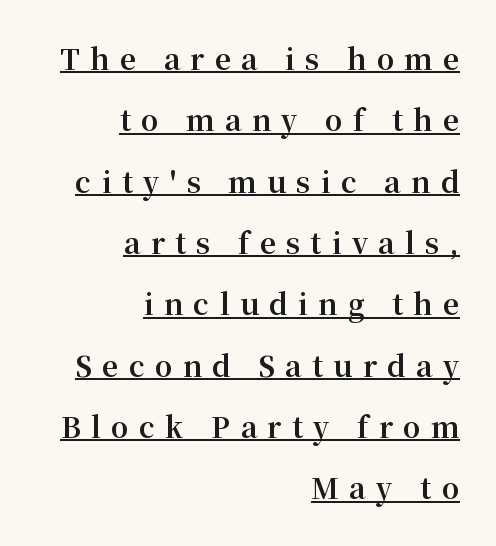
{"serif": "yes", "italic": "no", "bold": "yes", "weight": "bold", "width": "normal", "stroke_contrast": "medium", "x_height": "medium", "monospaced": "no", "underline": "yes", "align": "right", "line_spacing": "loose", "line_spacing_ratio": 2.19, "letter_spacing": "wide", "letter_spacing_em": 0.37, "glyph_px": 28}
